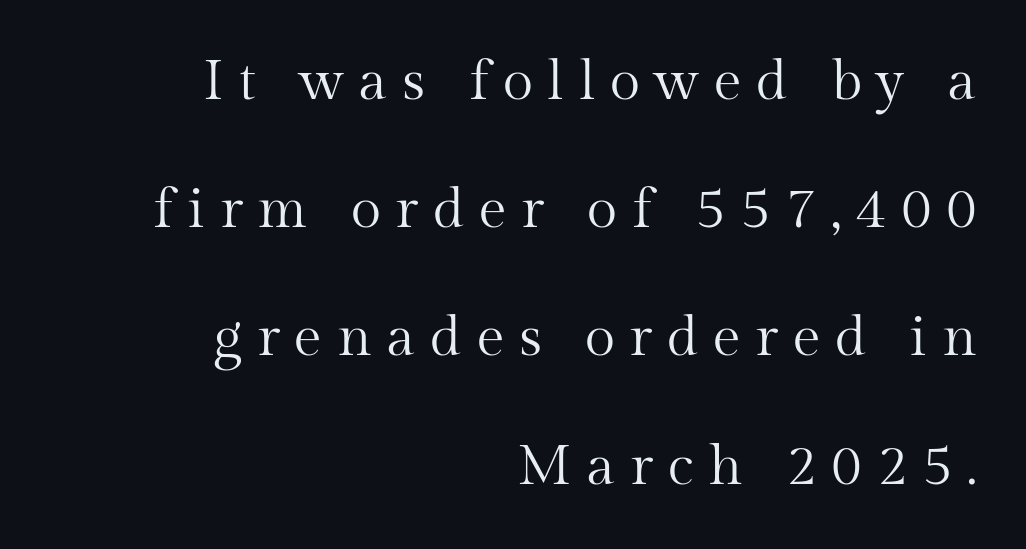
The image shows 56 px regular-weight serif type, upright; set right-aligned, loose line spacing (2.29x), unusually wide letter spacing (+0.26 em), not underlined; medium stroke contrast and a medium x-height.
